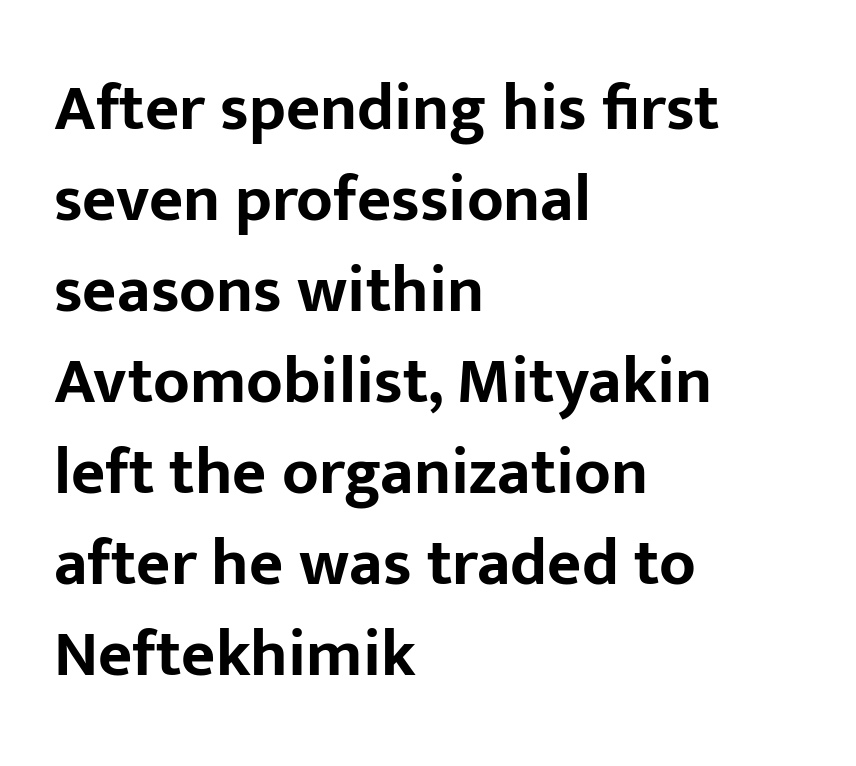
Q: Is the text bold? A: Yes.
Q: Is the text italic (slanted)? A: No, it is upright.
Q: Is the typeface a serif or a sans-serif typeface? A: Sans-serif.
Q: Is the text underlined? A: No.
Q: How is the paragraph aligned? A: Left-aligned.
Q: Is the spacing between letters normal or unusually wide? A: Normal.
Q: Is the spacing between lines tight, normal or loose? A: Normal.
Q: Width (condensed, normal, or wide)? A: Normal.
Q: Stroke contrast? A: Low.
Q: x-height? A: Medium.
Q: Monospaced? A: No.
